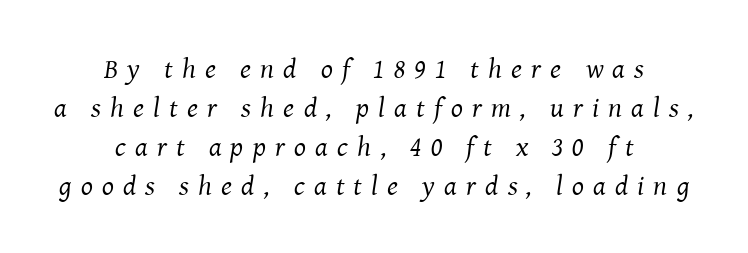
Q: Is the text bold? A: No.
Q: Is the text italic (slanted)? A: Yes, it leans right by about 8 degrees.
Q: Is the typeface a serif or a sans-serif typeface? A: Serif.
Q: Is the text underlined? A: No.
Q: How is the paragraph aligned? A: Centered.
Q: Is the spacing between letters normal or unusually wide? A: Unusually wide.
Q: Is the spacing between lines tight, normal or loose? A: Normal.
Q: Width (condensed, normal, or wide)? A: Normal.
Q: Stroke contrast? A: Medium.
Q: x-height? A: Medium.
Q: Monospaced? A: No.
